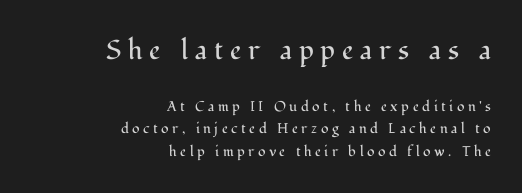
The image shows 27 px text type, upright; set right-aligned, normal line spacing (1.6x), unusually wide letter spacing (+0.25 em), not underlined; the first (top) block is 1.93x larger.
